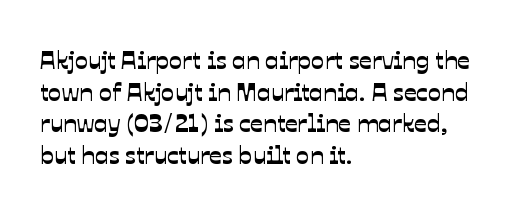
{"underline": "no", "align": "left", "line_spacing": "normal", "line_spacing_ratio": 1.27, "letter_spacing": "normal", "letter_spacing_em": 0.0, "glyph_px": 25}
